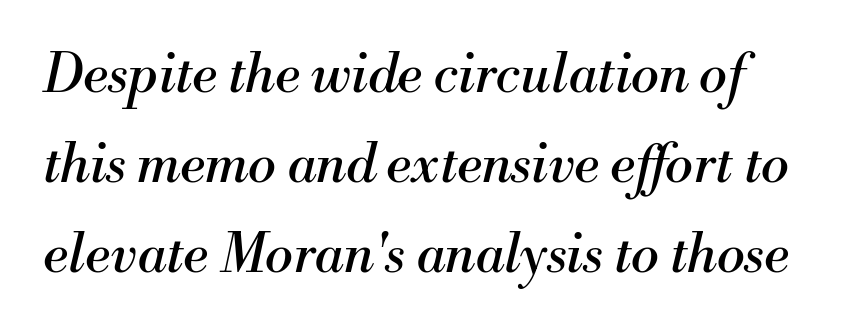
The image shows 53 px regular-weight serif type, italic (leaning right); set left-aligned, normal line spacing (1.7x), normal letter spacing, not underlined; medium stroke contrast and a small x-height.
